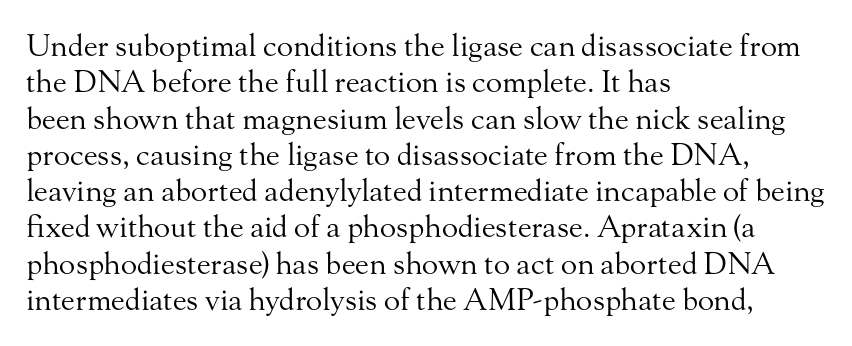
{"serif": "yes", "italic": "no", "bold": "no", "weight": "regular", "width": "normal", "stroke_contrast": "medium", "x_height": "small", "monospaced": "no", "underline": "no", "align": "left", "line_spacing_ratio": 1.21, "letter_spacing": "normal", "letter_spacing_em": 0.0, "glyph_px": 30}
